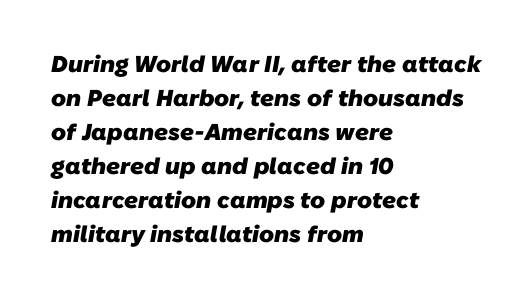
{"bold": "yes", "underline": "no", "align": "left", "line_spacing": "normal", "line_spacing_ratio": 1.48, "letter_spacing": "normal", "letter_spacing_em": 0.0, "glyph_px": 23}
